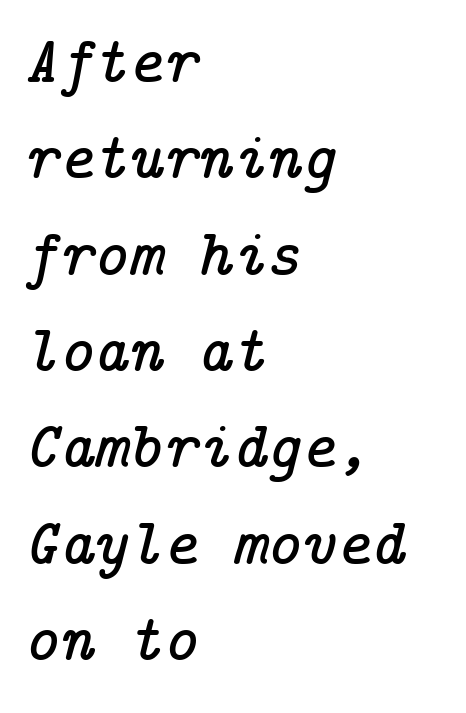
{"serif": "yes", "italic": "yes", "lean": "right", "slant_degrees": 14, "width": "normal", "stroke_contrast": "low", "x_height": "medium", "underline": "no", "align": "left", "line_spacing": "normal", "line_spacing_ratio": 1.46, "letter_spacing": "normal", "letter_spacing_em": 0.0, "glyph_px": 66}
